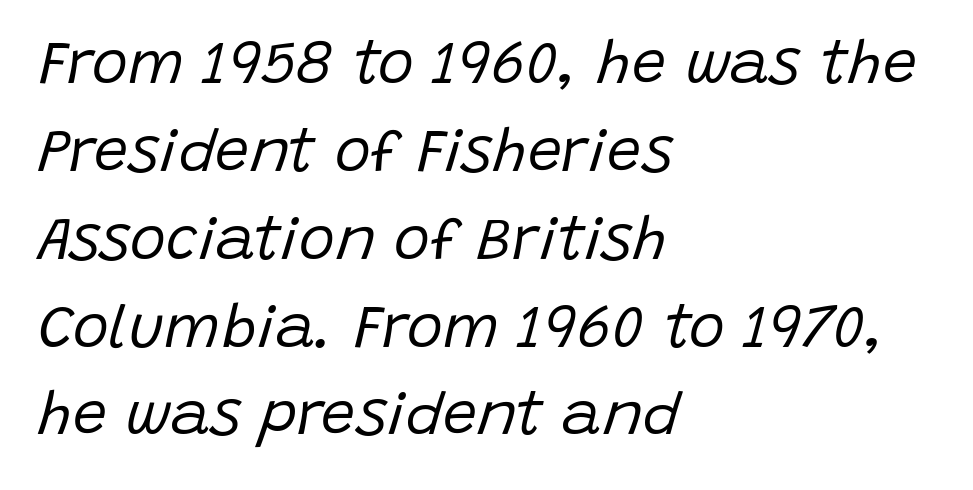
{"italic": "yes", "lean": "right", "slant_degrees": 15, "bold": "no", "weight": "regular", "width": "normal", "stroke_contrast": "low", "x_height": "large", "monospaced": "no", "underline": "no", "align": "left", "line_spacing": "normal", "line_spacing_ratio": 1.44, "letter_spacing": "normal", "letter_spacing_em": 0.0, "glyph_px": 61}
